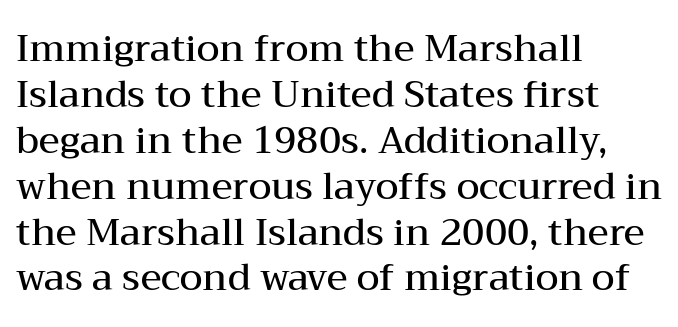
The image shows 37 px semibold, wide serif type, upright; set left-aligned, line spacing 1.24x, normal letter spacing, not underlined; medium stroke contrast and a medium x-height.
